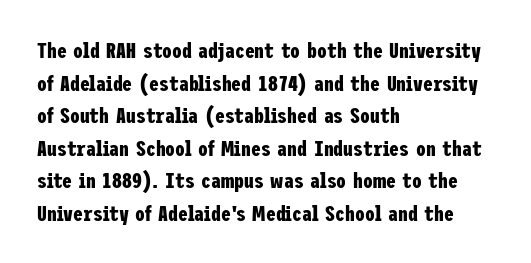
The letters stand straight up with perfectly vertical stems. Vertical spacing — default. Beneath every word, the page is bare. Typeset ragged right — the left edge is the straight one.
